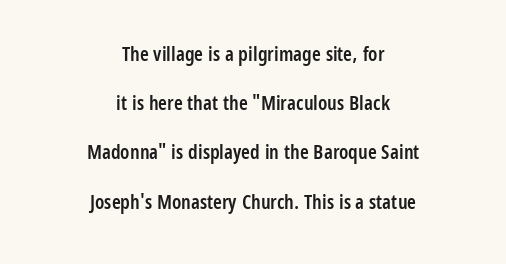
The image shows 20 px text type, upright; set centered, loose line spacing (2.46x), normal letter spacing, not underlined.
